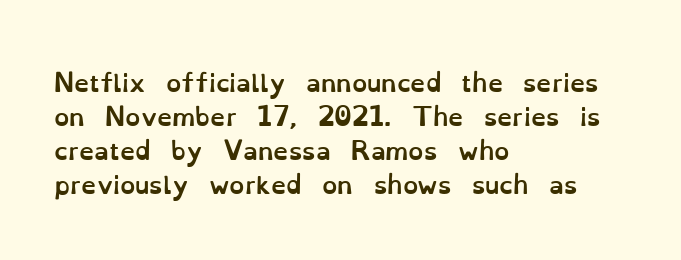
The image shows 24 px bold type, upright; set left-aligned, normal line spacing (1.42x), normal letter spacing, not underlined.
